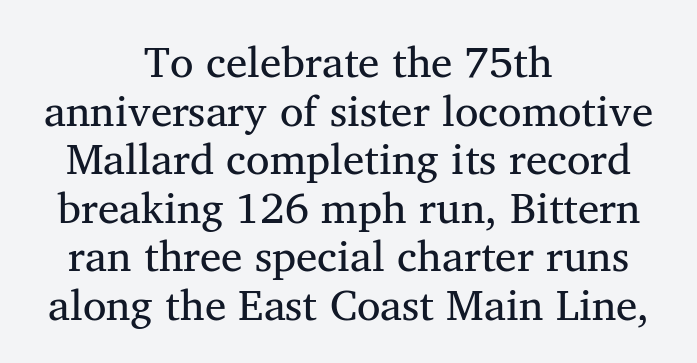
Underlining? Definitely not there. Nothing unusual about the tracking: characters are spaced as the font intends. The lettering holds an erect, upright posture throughout. Here the designer chose a conventional face with non-uniform glyph widths. This sample uses a serif face. No letter is thick-stroked: the sample isn't bold.
